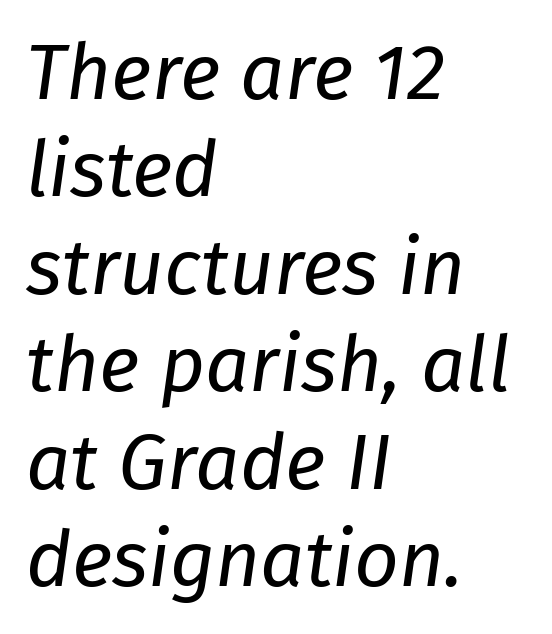
{"italic": "yes", "lean": "right", "slant_degrees": 8, "bold": "no", "weight": "regular", "width": "normal", "stroke_contrast": "low", "x_height": "medium", "monospaced": "no", "underline": "no", "align": "left", "line_spacing": "normal", "line_spacing_ratio": 1.25, "letter_spacing": "normal", "letter_spacing_em": 0.0, "glyph_px": 78}
